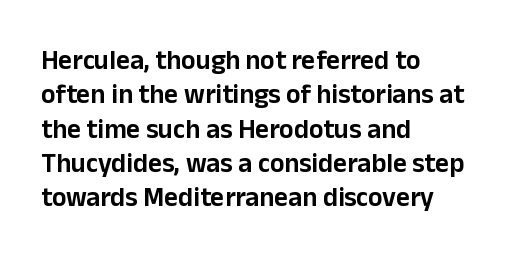
Do the letters lean? They stand straight. Lines of text with bare space underneath. The passage shown stacks its lines at a standard gap. Casual observation: everything's shoved over to the left.
